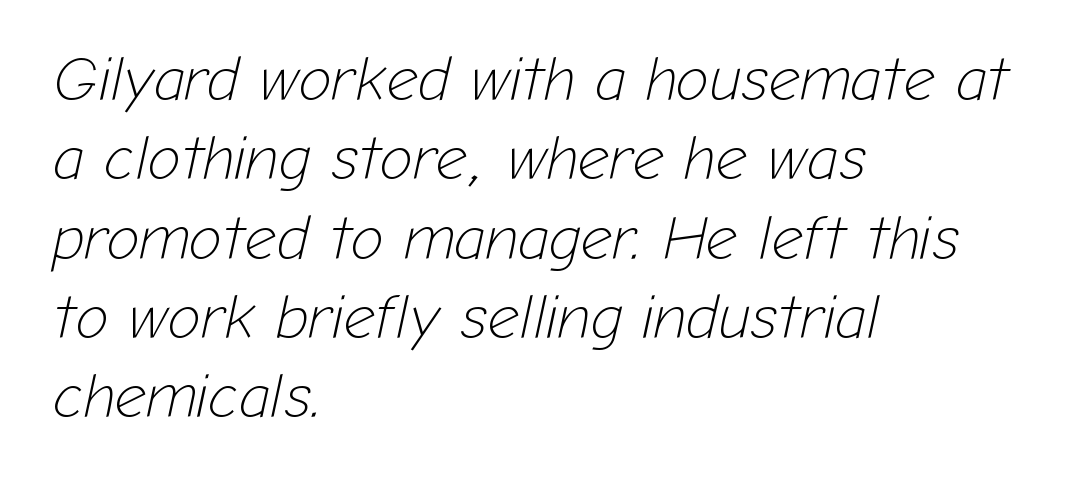
{"italic": "yes", "lean": "right", "slant_degrees": 12, "bold": "no", "weight": "light", "width": "normal", "stroke_contrast": "low", "x_height": "medium", "monospaced": "no", "underline": "no", "align": "left", "line_spacing": "normal", "line_spacing_ratio": 1.28, "letter_spacing": "normal", "letter_spacing_em": 0.0, "glyph_px": 62}
